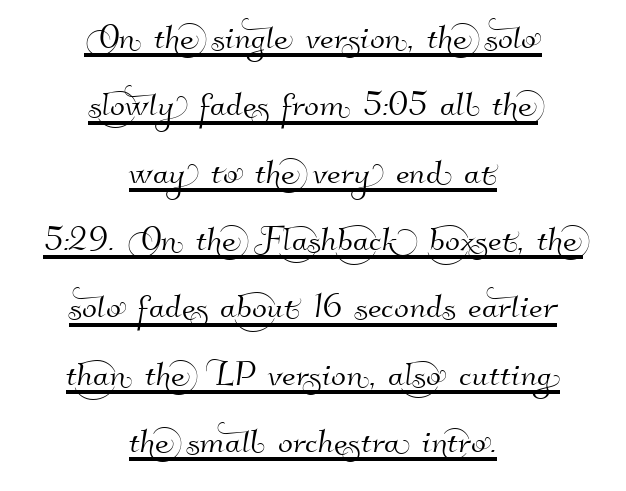
{"serif": "no", "width": "normal", "stroke_contrast": "high", "x_height": "small", "monospaced": "no", "underline": "yes", "align": "center", "line_spacing": "normal", "line_spacing_ratio": 1.53, "letter_spacing": "normal", "letter_spacing_em": 0.0, "glyph_px": 44}
